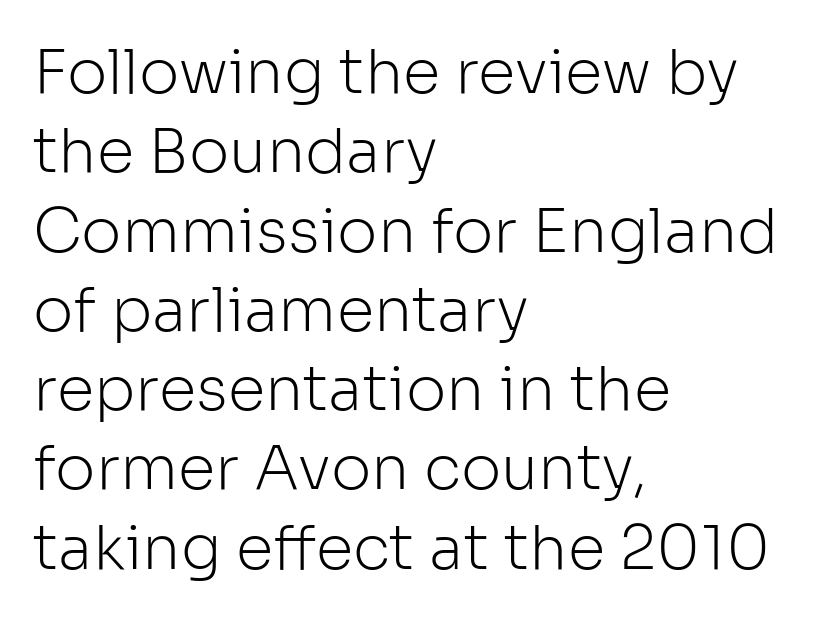
Q: Is the text bold? A: No.
Q: Is the text italic (slanted)? A: No, it is upright.
Q: Is the typeface a serif or a sans-serif typeface? A: Sans-serif.
Q: Is the text underlined? A: No.
Q: How is the paragraph aligned? A: Left-aligned.
Q: Is the spacing between letters normal or unusually wide? A: Normal.
Q: Is the spacing between lines tight, normal or loose? A: Normal.
Q: Width (condensed, normal, or wide)? A: Normal.
Q: Stroke contrast? A: Low.
Q: x-height? A: Medium.
Q: Monospaced? A: No.
